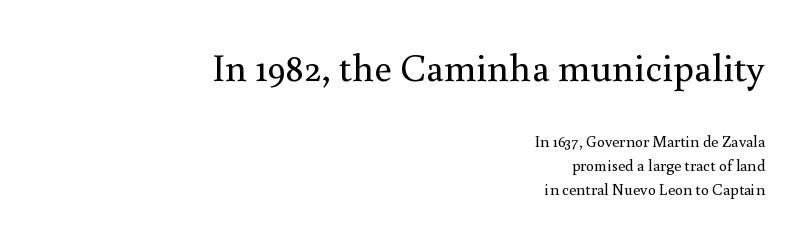
{"serif": "yes", "italic": "no", "bold": "no", "weight": "regular", "width": "normal", "stroke_contrast": "medium", "x_height": "small", "monospaced": "no", "underline": "no", "align": "right", "line_spacing": "normal", "line_spacing_ratio": 1.5, "letter_spacing": "normal", "letter_spacing_em": 0.0, "larger_block": "first", "size_ratio": 2.44, "glyph_px": 39}
